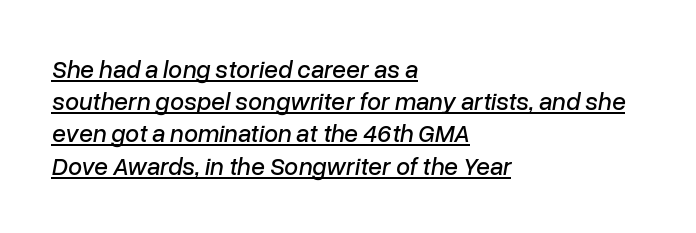
If you drew a ruler down the left edge, every line would touch it. Inter-character spacing is left at the font's built-in metrics. Horizontal bands of white between lines are of average thickness. There's an unmistakable incline to the writing here.
